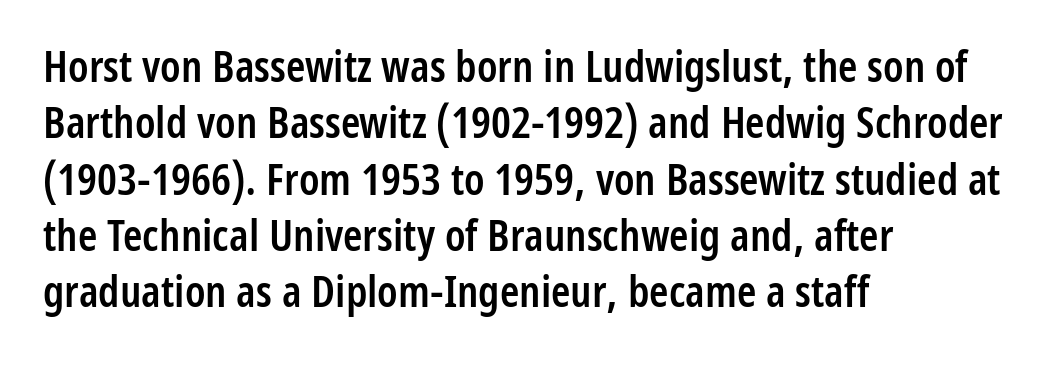
Is there much room between lines? A standard amount, neither cramped nor airy. What weight is shown? A semibold, between regular and bold. Is there any slant? The stems are plumb. Each row of text sits above clean, open space. Between one letter and the next there's only the usual sliver of space. A typesetter would call this proportional, since set widths differ per character.
